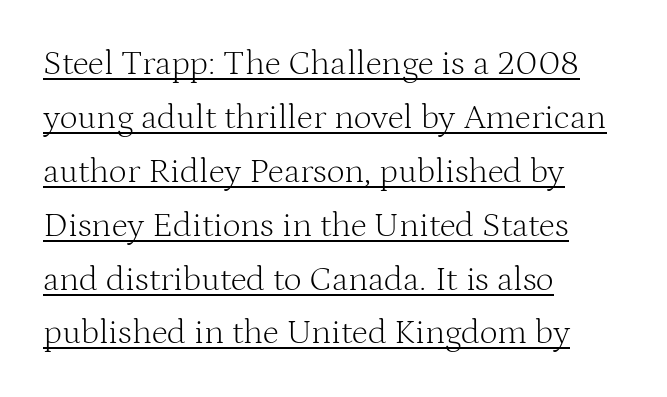
{"serif": "yes", "italic": "no", "bold": "no", "weight": "light", "width": "normal", "stroke_contrast": "medium", "x_height": "medium", "monospaced": "no", "underline": "yes", "align": "left", "line_spacing": "normal", "line_spacing_ratio": 1.54, "letter_spacing": "normal", "letter_spacing_em": 0.0, "glyph_px": 35}
